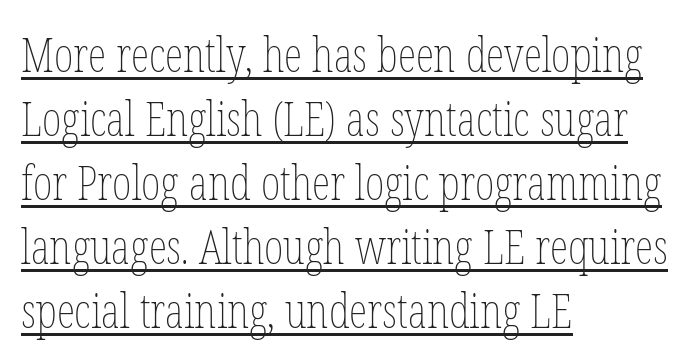
Q: Is the text bold? A: No.
Q: Is the text italic (slanted)? A: No, it is upright.
Q: Is the text underlined? A: Yes.
Q: How is the paragraph aligned? A: Left-aligned.
Q: Is the spacing between letters normal or unusually wide? A: Normal.
Q: Is the spacing between lines tight, normal or loose? A: Normal.
Q: Width (condensed, normal, or wide)? A: Condensed.
Q: Stroke contrast? A: Low.
Q: x-height? A: Medium.
Q: Monospaced? A: No.
